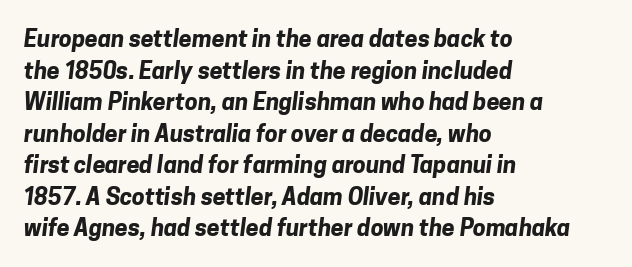
Q: Is the text bold? A: Yes.
Q: Is the text underlined? A: No.
Q: How is the paragraph aligned? A: Left-aligned.
Q: Is the spacing between letters normal or unusually wide? A: Normal.
Q: Is the spacing between lines tight, normal or loose? A: Normal.
